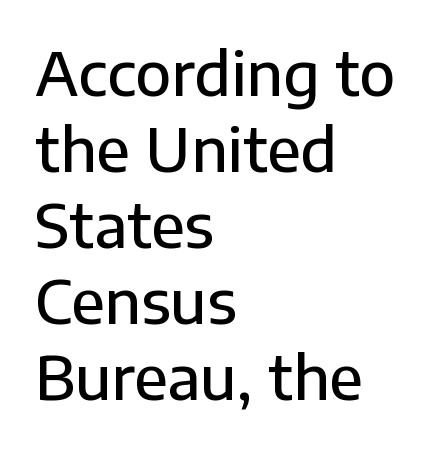
The image shows 59 px semibold sans-serif type, upright; set left-aligned, normal line spacing (1.29x), normal letter spacing, not underlined; low stroke contrast and a medium x-height.
